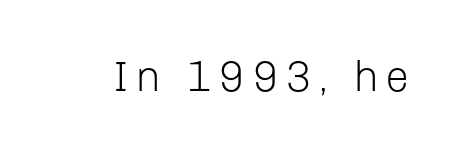
Q: Is the text bold? A: No.
Q: Is the text italic (slanted)? A: No, it is upright.
Q: Is the typeface a serif or a sans-serif typeface? A: Sans-serif.
Q: Is the text underlined? A: No.
Q: Width (condensed, normal, or wide)? A: Normal.
Q: Stroke contrast? A: Low.
Q: x-height? A: Medium.
Q: Monospaced? A: No.
